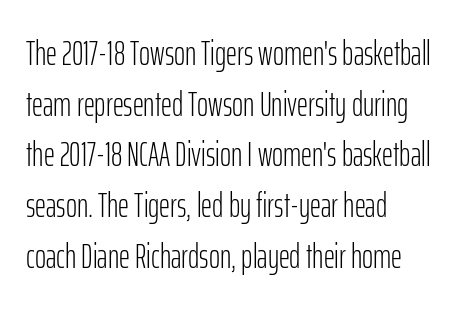
{"serif": "no", "italic": "no", "bold": "no", "weight": "light", "width": "condensed", "stroke_contrast": "low", "x_height": "medium", "monospaced": "no", "underline": "no", "align": "left", "line_spacing": "normal", "line_spacing_ratio": 1.49, "letter_spacing": "normal", "letter_spacing_em": 0.0, "glyph_px": 34}
